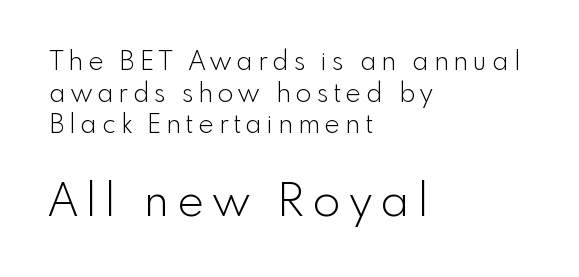
Q: Is the text bold? A: No.
Q: Is the text italic (slanted)? A: No, it is upright.
Q: Is the typeface a serif or a sans-serif typeface? A: Sans-serif.
Q: Is the text underlined? A: No.
Q: How is the paragraph aligned? A: Left-aligned.
Q: Is the spacing between letters normal or unusually wide? A: Unusually wide.
Q: Which block of text is set in a larger size, the first (top) or the second (bottom)? A: The second (bottom) one.
Q: Width (condensed, normal, or wide)? A: Normal.
Q: x-height? A: Small.
Q: Monospaced? A: No.
